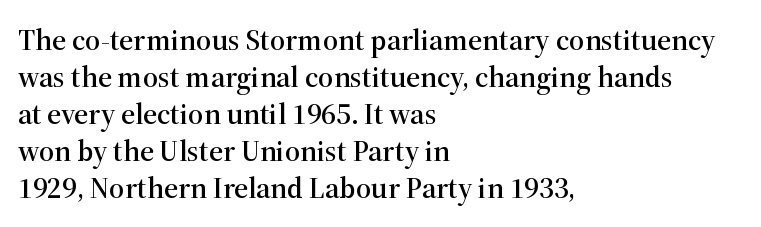
Q: Is the text italic (slanted)? A: No, it is upright.
Q: Is the typeface a serif or a sans-serif typeface? A: Serif.
Q: Is the text underlined? A: No.
Q: How is the paragraph aligned? A: Left-aligned.
Q: Is the spacing between letters normal or unusually wide? A: Normal.
Q: Width (condensed, normal, or wide)? A: Normal.
Q: Stroke contrast? A: High.
Q: x-height? A: Medium.
Q: Monospaced? A: No.
